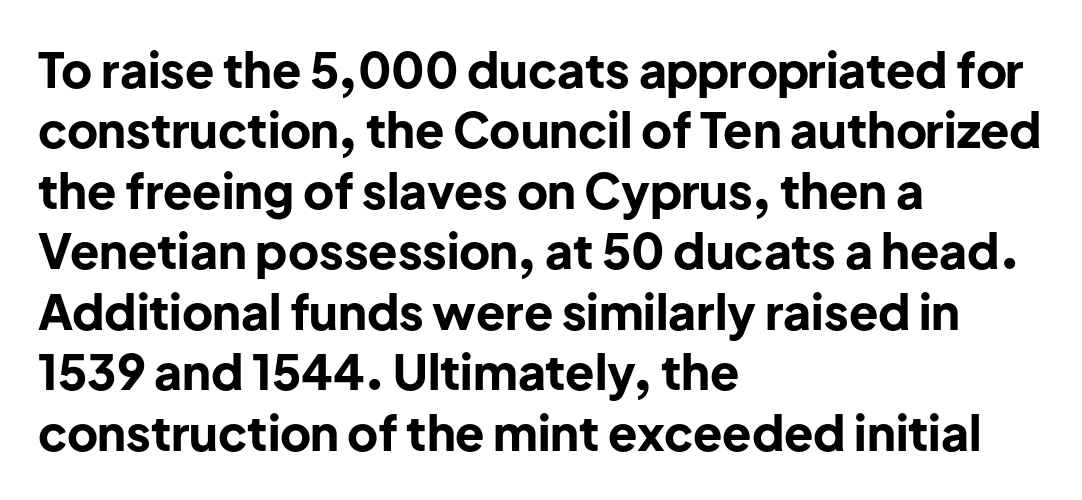
{"serif": "no", "italic": "no", "bold": "yes", "weight": "bold", "width": "normal", "stroke_contrast": "low", "x_height": "medium", "monospaced": "no", "underline": "no", "align": "left", "line_spacing": "normal", "line_spacing_ratio": 1.26, "letter_spacing": "normal", "letter_spacing_em": 0.0, "glyph_px": 48}
